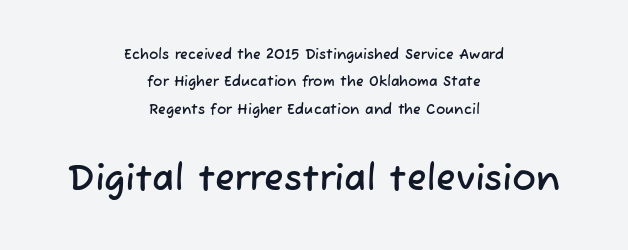
The area under the type is left untouched. The rendering uses natural spacing where letterforms have individual widths. Both edges are ragged and mirror each other, which tells us the setting is centered. You could call the tracking neutral — neither tight nor loose. Loosely led — the rows are spread out. Does the bottom block carry the larger type? Yes, it does.
